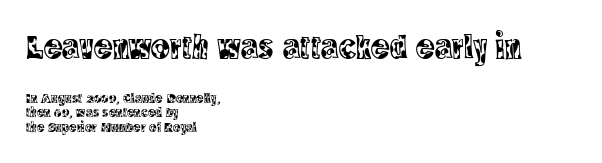
Larger block? The one above; the one below is distinctly smaller. Posture: upright roman. Observe the ordinary spacing: letters are neighbours, not strangers. Vertical spacing — tight.
